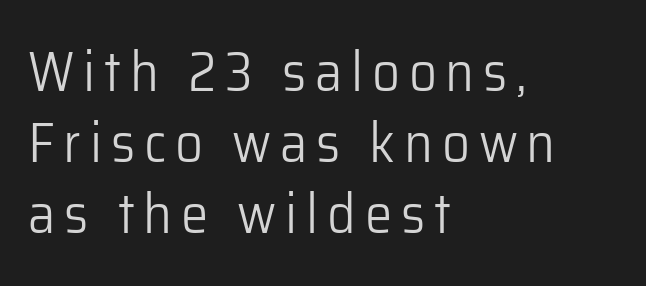
Q: Is the text bold? A: No.
Q: Is the text italic (slanted)? A: No, it is upright.
Q: Is the typeface a serif or a sans-serif typeface? A: Sans-serif.
Q: Is the text underlined? A: No.
Q: How is the paragraph aligned? A: Left-aligned.
Q: Is the spacing between lines tight, normal or loose? A: Normal.
Q: Width (condensed, normal, or wide)? A: Normal.
Q: Stroke contrast? A: Low.
Q: x-height? A: Medium.
Q: Monospaced? A: No.
